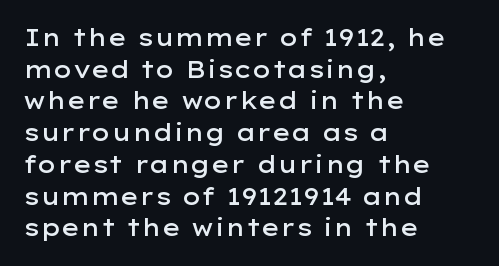
Q: Is the text bold? A: Semi-bold.
Q: Is the text italic (slanted)? A: No, it is upright.
Q: Is the text underlined? A: No.
Q: How is the paragraph aligned? A: Left-aligned.
Q: Is the spacing between letters normal or unusually wide? A: Normal.
Q: Is the spacing between lines tight, normal or loose? A: Normal.
